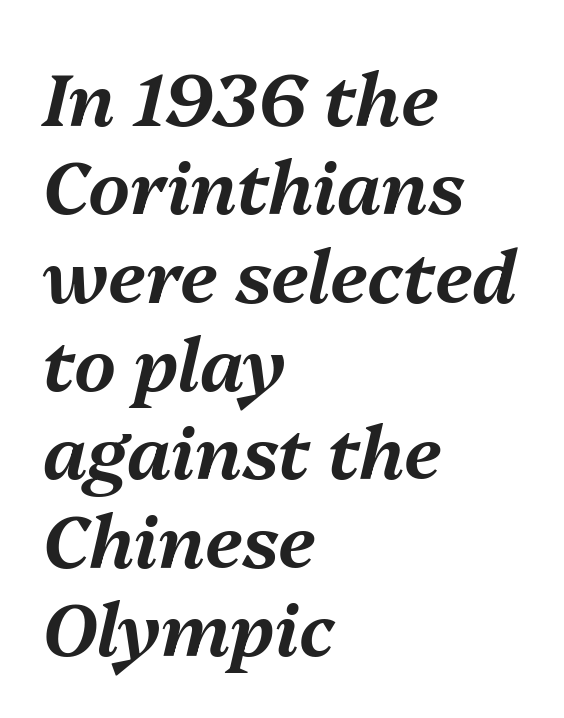
{"italic": "yes", "lean": "right", "slant_degrees": 13, "width": "normal", "stroke_contrast": "medium", "x_height": "medium", "monospaced": "no", "underline": "no", "align": "left", "line_spacing_ratio": 1.21, "letter_spacing": "normal", "letter_spacing_em": 0.0, "glyph_px": 73}
